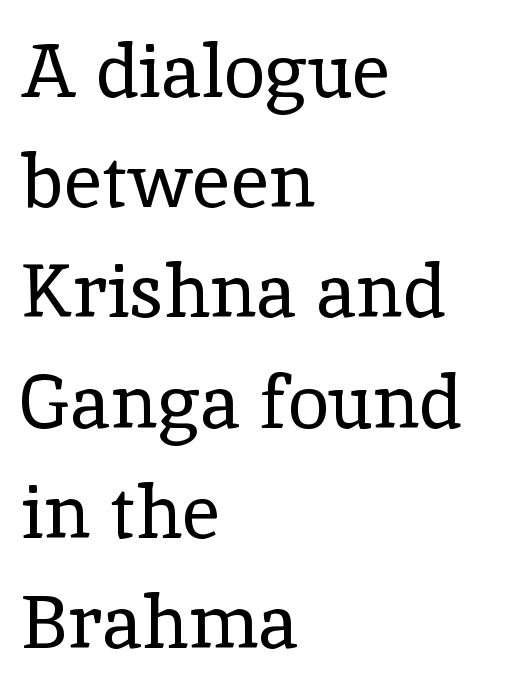
Q: Is the text bold? A: No.
Q: Is the text italic (slanted)? A: No, it is upright.
Q: Is the typeface a serif or a sans-serif typeface? A: Serif.
Q: Is the text underlined? A: No.
Q: How is the paragraph aligned? A: Left-aligned.
Q: Is the spacing between letters normal or unusually wide? A: Normal.
Q: Is the spacing between lines tight, normal or loose? A: Normal.
Q: Width (condensed, normal, or wide)? A: Normal.
Q: x-height? A: Medium.
Q: Monospaced? A: No.
